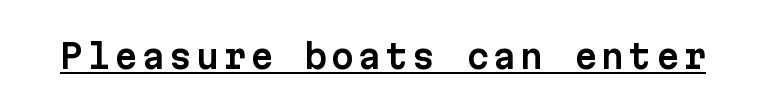
{"serif": "no", "italic": "no", "width": "normal", "stroke_contrast": "low", "x_height": "medium", "monospaced": "yes", "underline": "yes", "glyph_px": 33}
